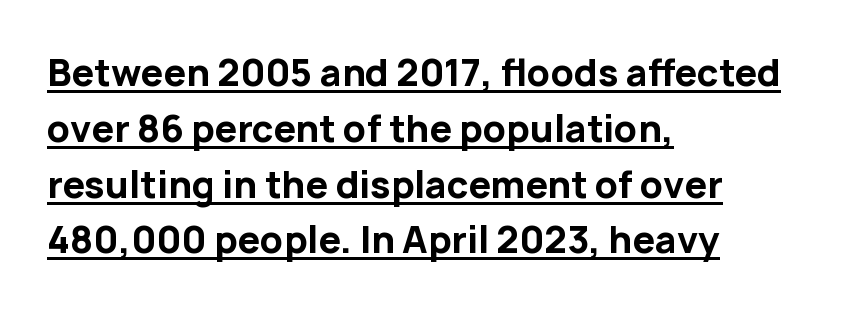
The image shows 36 px bold sans-serif type, upright; set left-aligned, normal line spacing (1.55x), normal letter spacing, underlined; low stroke contrast and a medium x-height.
